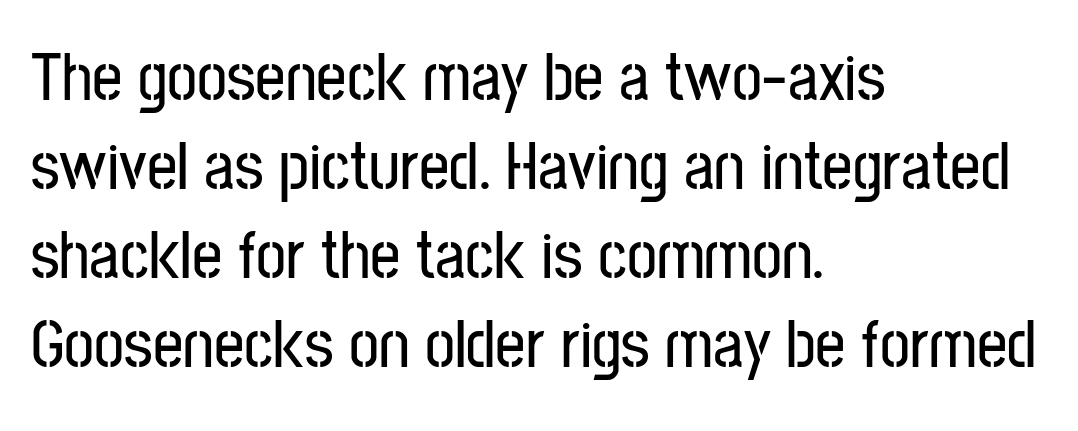
The image shows 67 px condensed sans-serif type, upright; set left-aligned, normal line spacing (1.33x), normal letter spacing, not underlined; low stroke contrast and a medium x-height.
